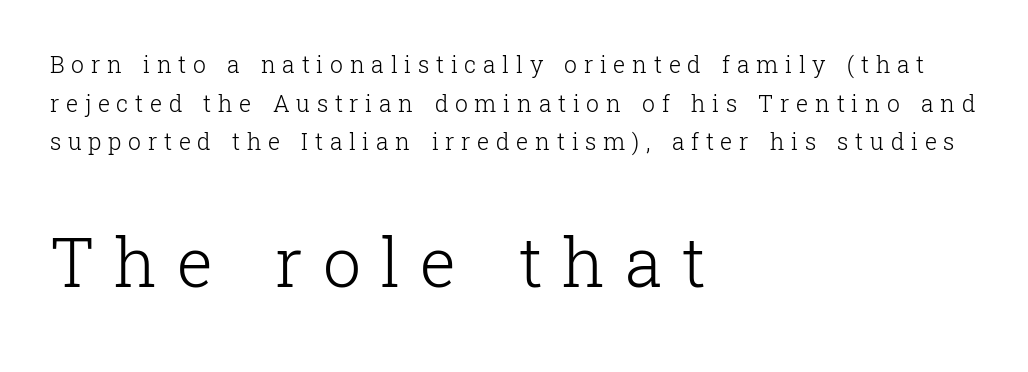
Q: Is the text bold? A: No.
Q: Is the text italic (slanted)? A: No, it is upright.
Q: Is the typeface a serif or a sans-serif typeface? A: Serif.
Q: Is the text underlined? A: No.
Q: How is the paragraph aligned? A: Left-aligned.
Q: Is the spacing between letters normal or unusually wide? A: Unusually wide.
Q: Is the spacing between lines tight, normal or loose? A: Normal.
Q: Which block of text is set in a larger size, the first (top) or the second (bottom)? A: The second (bottom) one.
Q: Width (condensed, normal, or wide)? A: Normal.
Q: Stroke contrast? A: Low.
Q: x-height? A: Medium.
Q: Monospaced? A: No.
